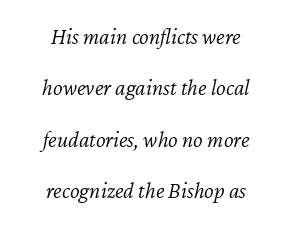
{"italic": "yes", "lean": "right", "slant_degrees": 12, "bold": "no", "underline": "no", "align": "center", "line_spacing": "loose", "line_spacing_ratio": 2.23, "letter_spacing": "normal", "letter_spacing_em": 0.0, "glyph_px": 23}
